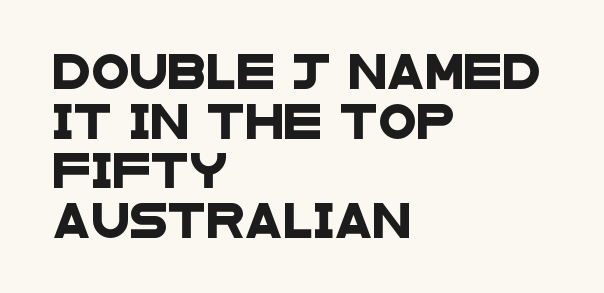
Q: Is the typeface a serif or a sans-serif typeface? A: Sans-serif.
Q: Is the text underlined? A: No.
Q: How is the paragraph aligned? A: Left-aligned.
Q: Is the spacing between letters normal or unusually wide? A: Normal.
Q: Is the spacing between lines tight, normal or loose? A: Normal.
Q: Width (condensed, normal, or wide)? A: Wide.
Q: Stroke contrast? A: Low.
Q: x-height? A: Large.
Q: Monospaced? A: No.
